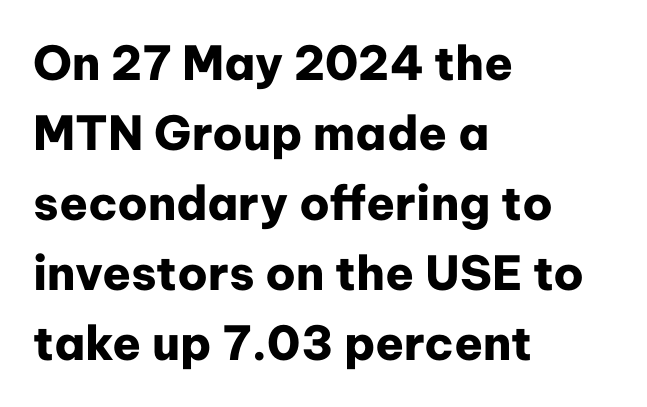
The image shows 47 px heavy sans-serif type, upright; set left-aligned, normal line spacing (1.49x), normal letter spacing, not underlined; low stroke contrast and a medium x-height.
